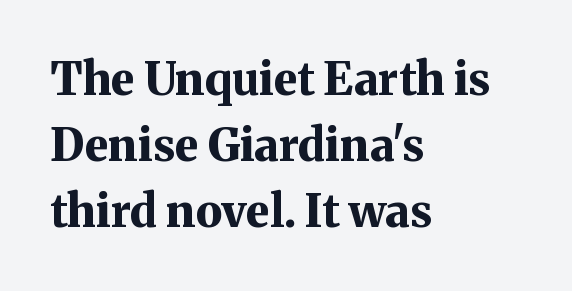
Is this a fixed-width face? No — the glyphs have proportional, varying widths. When letters stand straight like this, we call the style roman or upright. If you measured baseline to baseline, you'd find a middling distance. Its strokes are broad and dark, the hallmark of bold type. Each line starts at the same left margin while the right side varies. This sample uses plain, unmodified letter spacing.
